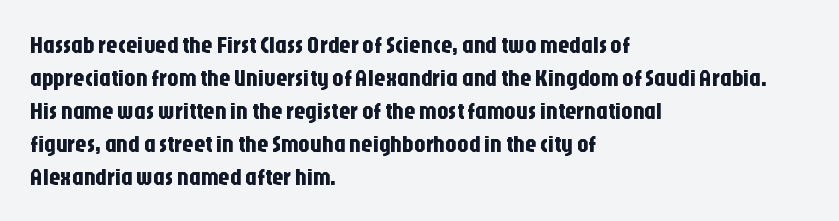
{"italic": "no", "underline": "no", "align": "left", "line_spacing": "normal", "line_spacing_ratio": 1.43, "letter_spacing": "normal", "letter_spacing_em": 0.0, "glyph_px": 23}
